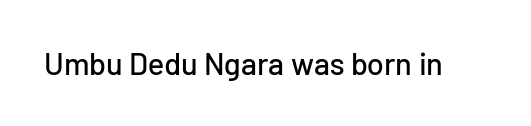
Q: Is the text italic (slanted)? A: No, it is upright.
Q: Is the typeface a serif or a sans-serif typeface? A: Sans-serif.
Q: Is the text underlined? A: No.
Q: Is the spacing between letters normal or unusually wide? A: Normal.
Q: Width (condensed, normal, or wide)? A: Normal.
Q: Stroke contrast? A: Low.
Q: x-height? A: Medium.
Q: Monospaced? A: No.
